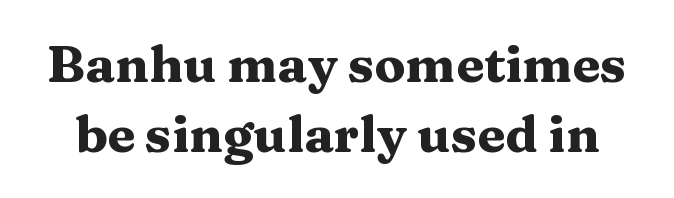
The image shows 51 px heavy, wide serif type, upright; set normal line spacing (1.38x), normal letter spacing, not underlined; medium stroke contrast and a medium x-height.
